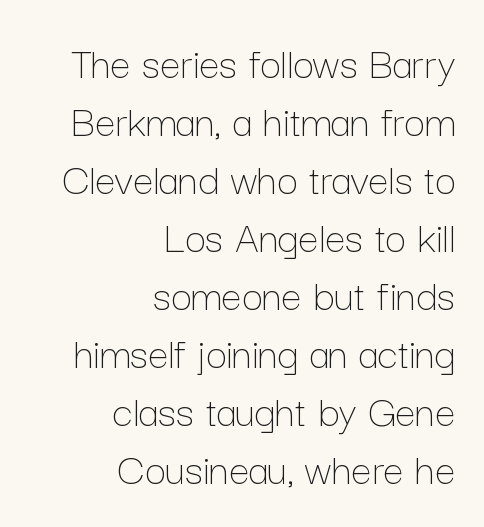
{"italic": "no", "bold": "no", "weight": "thin", "width": "normal", "stroke_contrast": "low", "x_height": "medium", "monospaced": "no", "underline": "no", "align": "right", "line_spacing": "normal", "line_spacing_ratio": 1.26, "letter_spacing": "normal", "letter_spacing_em": 0.0, "glyph_px": 46}
